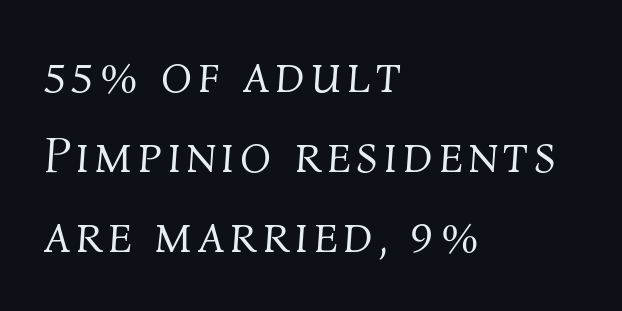
The image shows 51 px light type, italic (leaning right); set left-aligned, normal line spacing (1.57x), not underlined; medium stroke contrast and a medium x-height.
